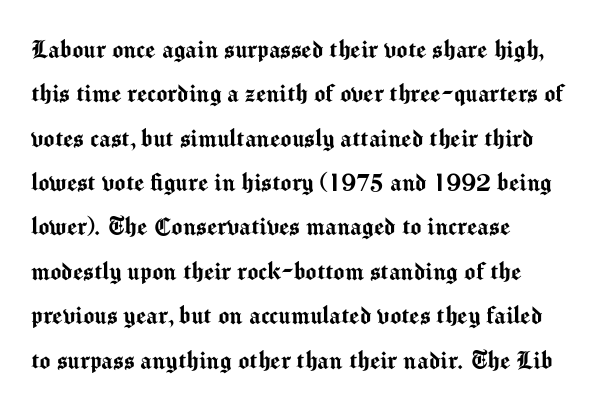
If you drew a ruler down the left edge, every line would touch it. A typesetter would mark this as roman, not italic. Typographically, this falls in the sans-serif category. Descenders are the only things crossing below the line.
